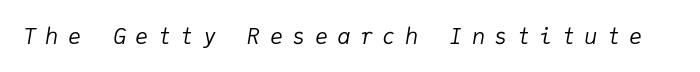
The image shows 22 px text type, italic (leaning right); set unusually wide letter spacing (+0.42 em), not underlined.
